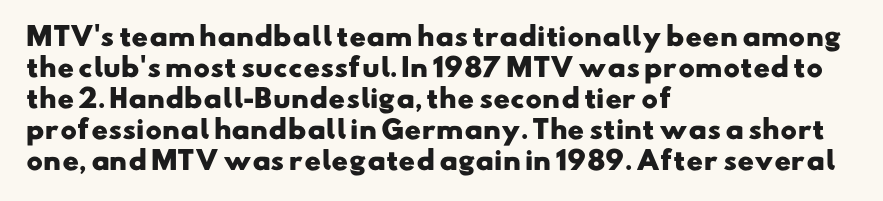
The passage shown is not underscored anywhere. Every row of glyphs begins at an identical x-position on the left. The passage shown is emphatically bold. The line texture is even and compact thanks to regular tracking.
